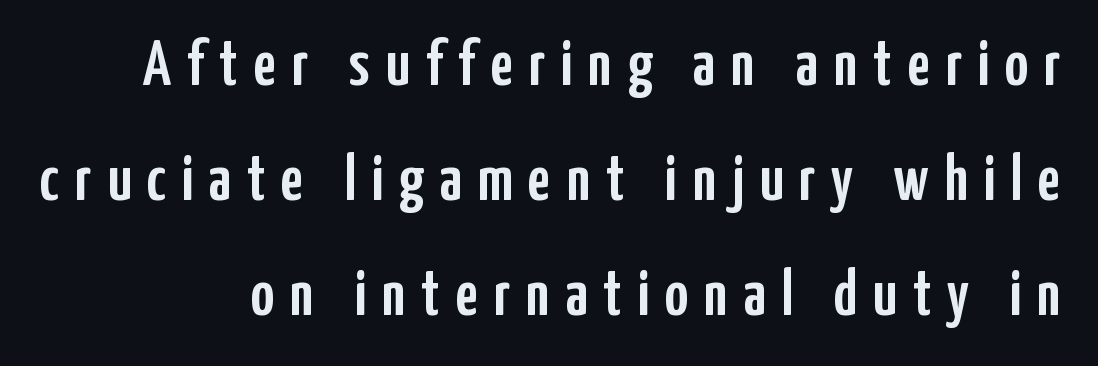
{"serif": "no", "italic": "no", "width": "condensed", "stroke_contrast": "low", "x_height": "medium", "monospaced": "no", "underline": "no", "align": "right", "line_spacing_ratio": 1.77, "letter_spacing": "wide", "letter_spacing_em": 0.24, "glyph_px": 65}
